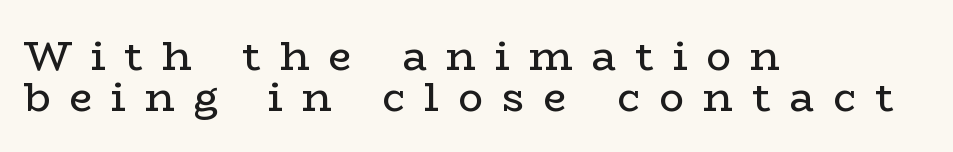
{"serif": "yes", "italic": "no", "bold": "no", "weight": "regular", "width": "wide", "stroke_contrast": "low", "x_height": "medium", "monospaced": "no", "underline": "no", "align": "left", "line_spacing": "tight", "line_spacing_ratio": 1.0, "letter_spacing": "wide", "letter_spacing_em": 0.47, "glyph_px": 41}
